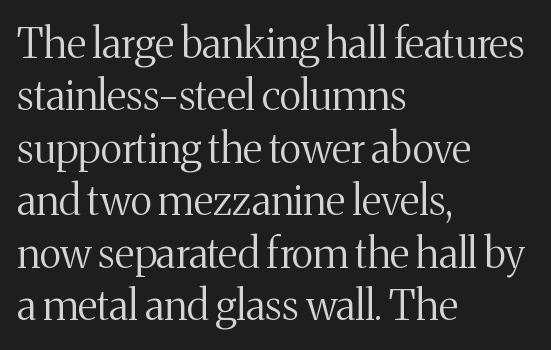
The typeface has the unassuming heft of standard copy or less. This rendering leaves character spacing at its baseline value. You can tell it's not italic because the verticals are truly vertical. Spacing verdict: proportional, widths tailored to each character.
